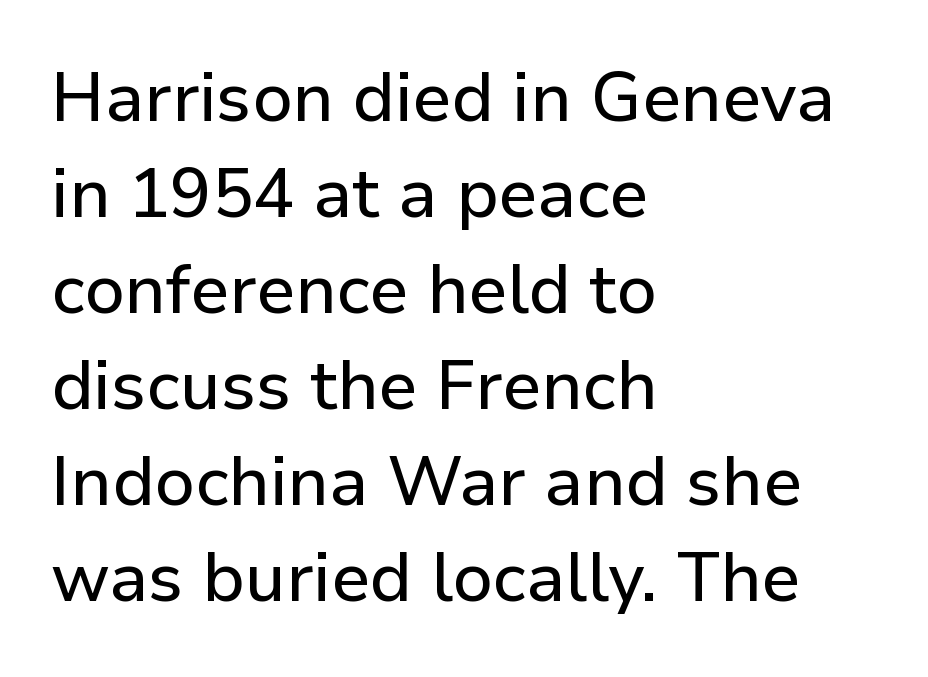
Q: Is the text italic (slanted)? A: No, it is upright.
Q: Is the typeface a serif or a sans-serif typeface? A: Sans-serif.
Q: Is the text underlined? A: No.
Q: How is the paragraph aligned? A: Left-aligned.
Q: Is the spacing between letters normal or unusually wide? A: Normal.
Q: Is the spacing between lines tight, normal or loose? A: Normal.
Q: Width (condensed, normal, or wide)? A: Normal.
Q: Stroke contrast? A: Low.
Q: x-height? A: Medium.
Q: Monospaced? A: No.
